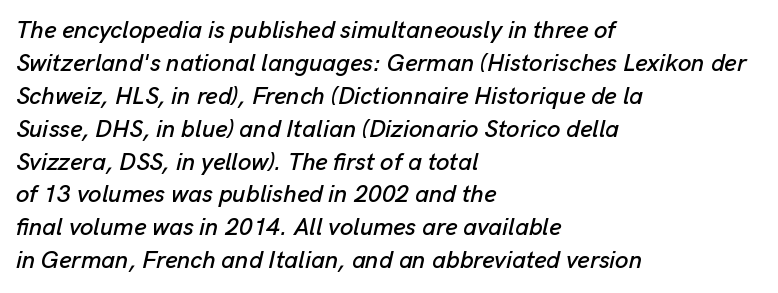
Glyph-to-glyph distance matches everyday printed text. Posture: slanted. Type without underlining. Summary of vertical rhythm: regular, with standard interline spacing.
